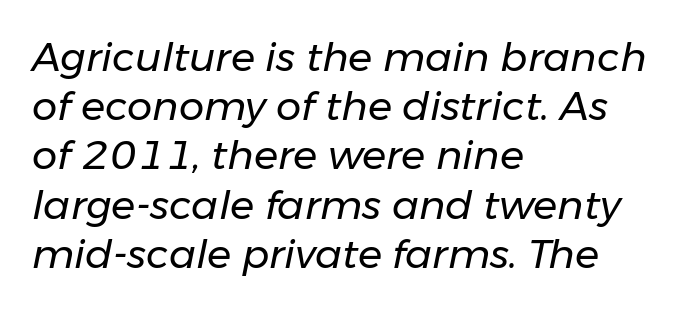
Characters follow at the spacing the type designer built in. Note the varied advance widths — an 'i' is clearly narrower than an 'm'. The letterforms sit at book weight or below. Descenders are the only things crossing below the line. These lines stack with their left ends in a neat column.
